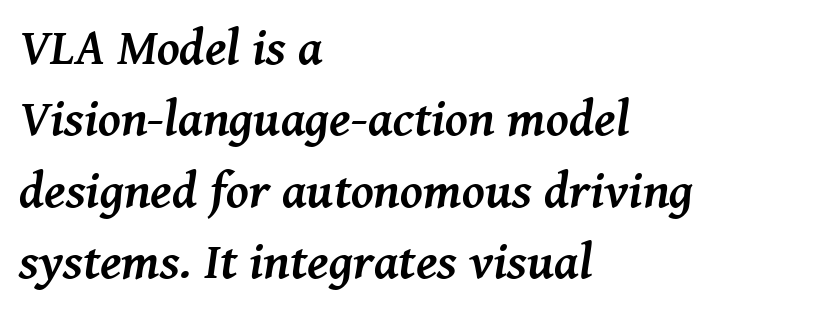
Compared with typical body copy, the letter spacing here is the same. Casual observation: everything's shoved over to the left. This sample uses an oblique cut, with every glyph tilted off the vertical. Rows of type keep a routine distance in the vertical direction. Check where the strokes stop: tiny serifs finish them off. This sample has the flowing, uneven cadence of proportional lettering.
